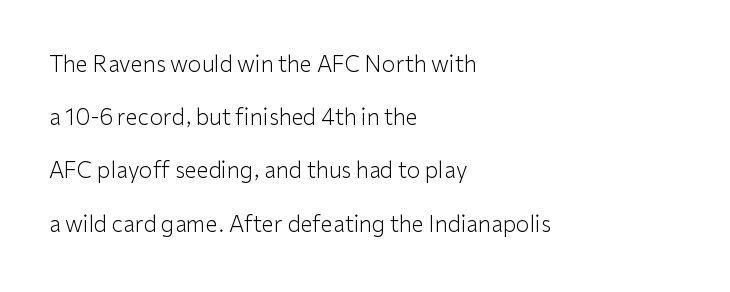
The image shows 22 px text type, upright; set left-aligned, loose line spacing (2.42x), normal letter spacing, not underlined.
